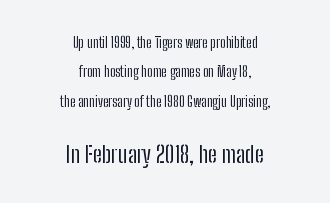
The image shows 23 px text type, upright; set centered, loose line spacing (2.09x), normal letter spacing, not underlined; the second (bottom) block is 1.64x larger.
